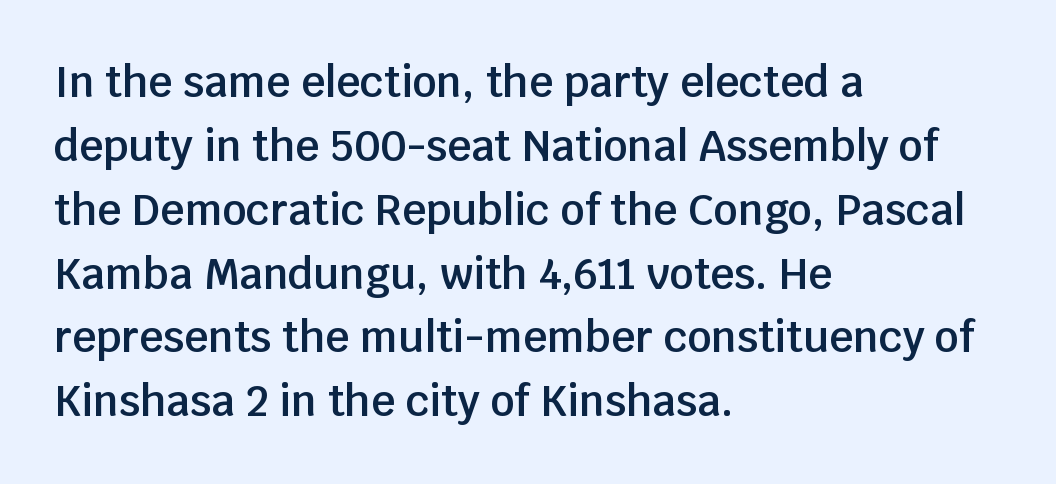
The image shows 42 px semibold sans-serif type, upright; set left-aligned, normal line spacing (1.52x), normal letter spacing, not underlined; low stroke contrast and a large x-height.
